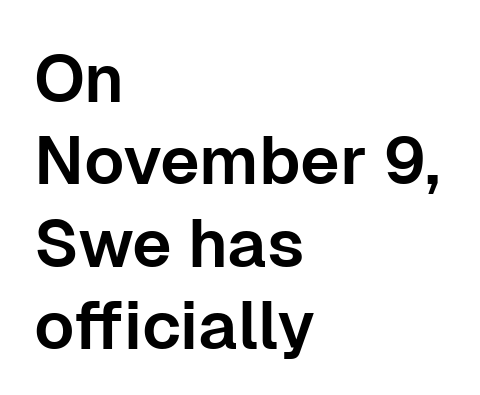
Q: Is the text italic (slanted)? A: No, it is upright.
Q: Is the typeface a serif or a sans-serif typeface? A: Sans-serif.
Q: Is the text underlined? A: No.
Q: How is the paragraph aligned? A: Left-aligned.
Q: Is the spacing between letters normal or unusually wide? A: Normal.
Q: Width (condensed, normal, or wide)? A: Normal.
Q: Stroke contrast? A: Low.
Q: x-height? A: Medium.
Q: Monospaced? A: No.
